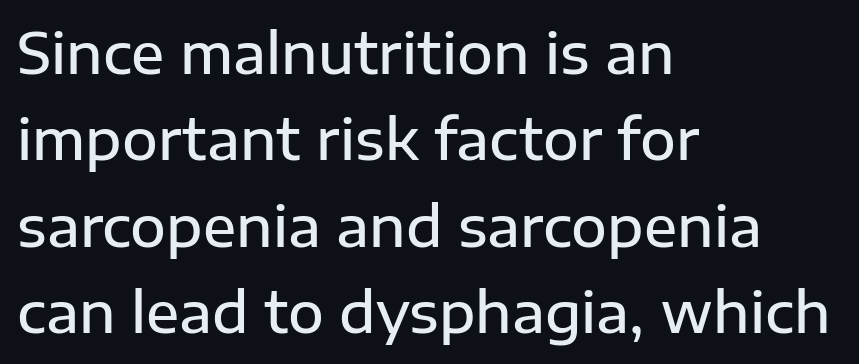
Do the characters align in a grid? No, the font is proportional. What's the leading like? Ordinary, nothing unusual. You can tell it's not italic because the verticals are truly vertical. The horizontal fit of the characters is conventional and even. A somewhat darkened texture: the type is semibold rather than bold.
